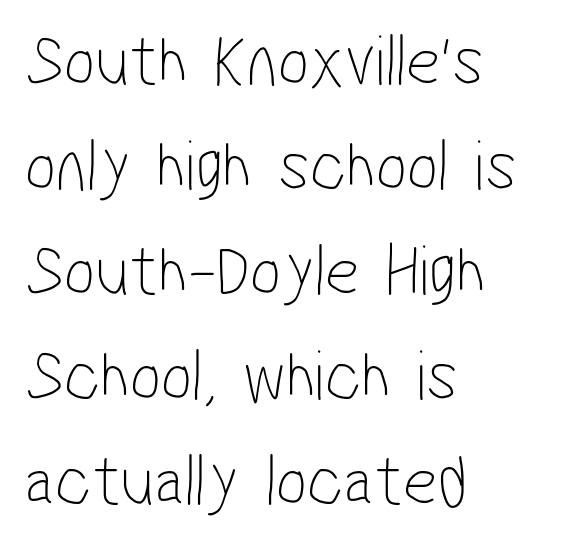
{"serif": "no", "bold": "no", "weight": "thin", "width": "condensed", "stroke_contrast": "low", "x_height": "medium", "monospaced": "no", "underline": "no", "align": "left", "line_spacing": "normal", "line_spacing_ratio": 1.42, "letter_spacing": "normal", "letter_spacing_em": 0.0, "glyph_px": 74}
